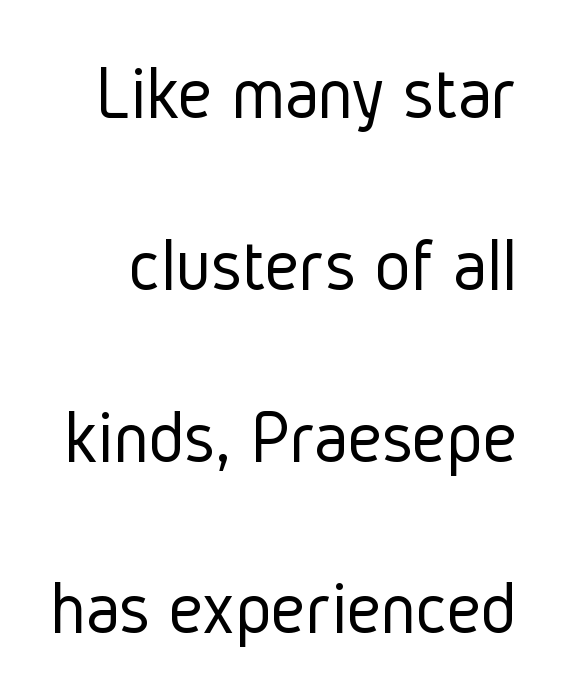
Q: Is the text bold? A: No.
Q: Is the text italic (slanted)? A: No, it is upright.
Q: Is the typeface a serif or a sans-serif typeface? A: Sans-serif.
Q: Is the text underlined? A: No.
Q: Is the spacing between letters normal or unusually wide? A: Normal.
Q: Is the spacing between lines tight, normal or loose? A: Loose.
Q: Width (condensed, normal, or wide)? A: Condensed.
Q: Stroke contrast? A: Low.
Q: x-height? A: Medium.
Q: Monospaced? A: No.
